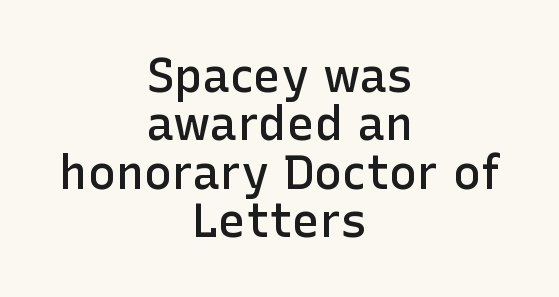
The image shows 47 px semibold sans-serif type, upright; set centered, tight line spacing (1.03x), normal letter spacing, not underlined; low stroke contrast and a medium x-height.
